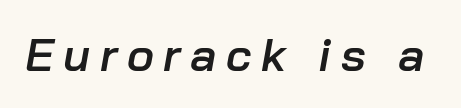
{"italic": "yes", "lean": "right", "slant_degrees": 10, "bold": "semi", "weight": "semibold", "width": "normal", "stroke_contrast": "low", "x_height": "medium", "monospaced": "no", "underline": "no", "letter_spacing": "wide", "letter_spacing_em": 0.21, "glyph_px": 46}
